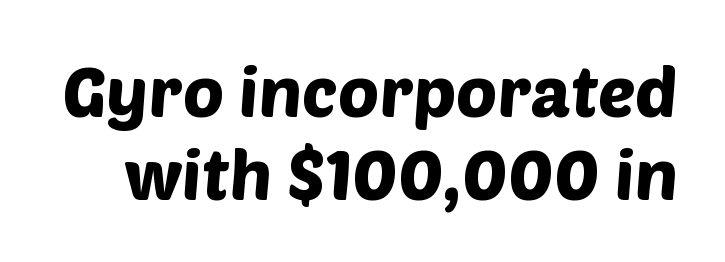
Character widths vary here, with narrow letters taking less room than wide ones. Glyph-to-glyph distance matches everyday printed text. A typesetter would label this face a sans. The baseline area is clear.
